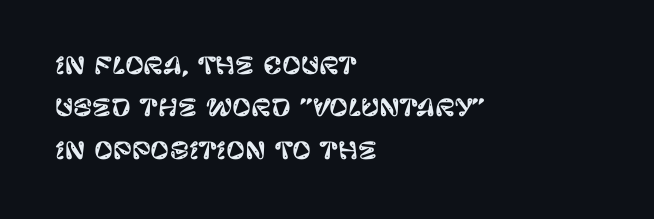
{"underline": "no", "align": "left", "line_spacing_ratio": 1.84, "letter_spacing": "normal", "letter_spacing_em": 0.0, "glyph_px": 23}
